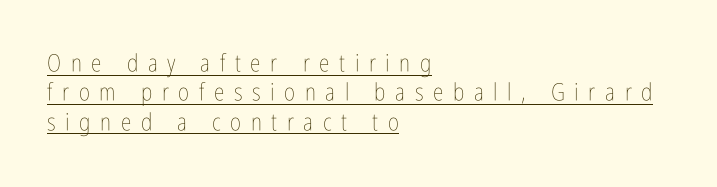
Q: Is the text bold? A: No.
Q: Is the text italic (slanted)? A: No, it is upright.
Q: Is the text underlined? A: Yes.
Q: How is the paragraph aligned? A: Left-aligned.
Q: Is the spacing between letters normal or unusually wide? A: Unusually wide.
